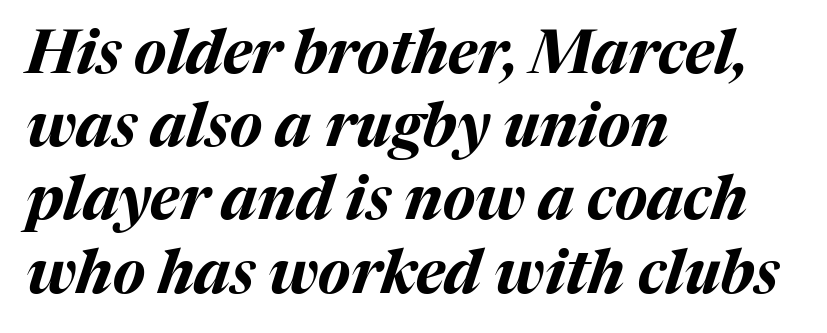
Would a proofreader flag this as italicized? Yes. Does the copy run flush right? No — it runs flush left. Characters follow at the spacing the type designer built in. Each letter keeps its own natural width here, so spacing adapts to shape. The letters are bold, with thick, heavy strokes. Descenders hang freely into open space.
